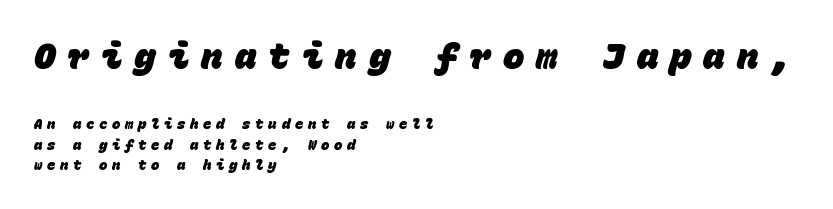
The face used here is monospaced, like something from a code editor. Does the type have serifs? No, each stem ends abruptly. Heavy-handed strokes throughout: this text is bold. The gaps between neighbouring characters are conspicuously large.
